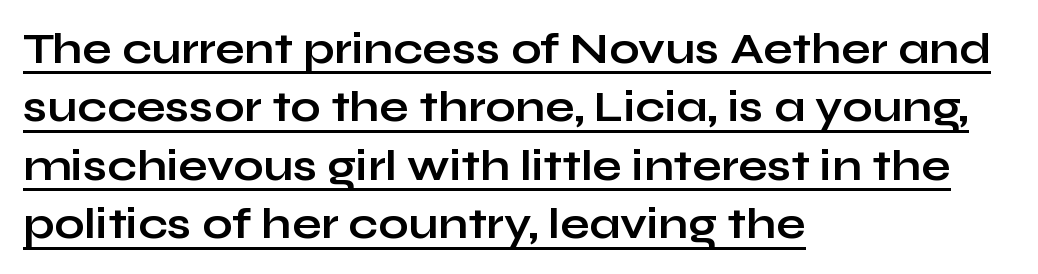
The image shows 43 px bold, wide sans-serif type, upright; set left-aligned, normal line spacing (1.36x), normal letter spacing, underlined; low stroke contrast and a medium x-height.
